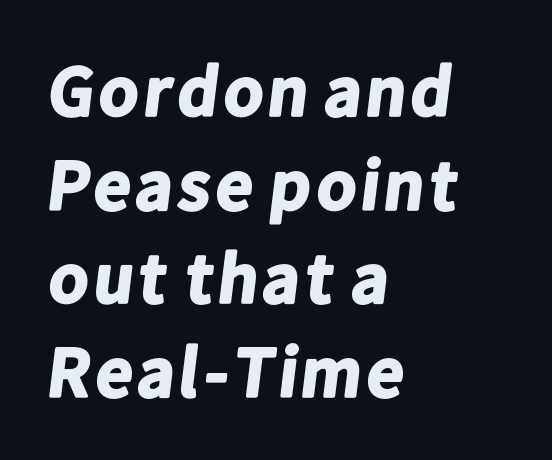
Horizontal bands of white between lines are of average thickness. Underline: absent. Heft: maximum for text — a bold. The text block is weighted toward the left margin, trailing off unevenly rightward. The tracking reads as untouched default to a designer's eye. Classification — sans serif.
